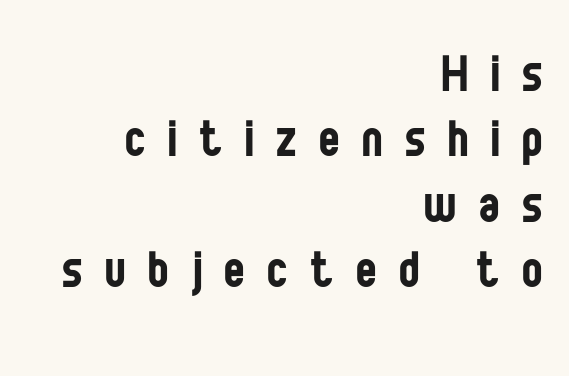
Which margin do the lines hug? The right one — the left edge is uneven. In terms of leading, this rendering errs on the cramped side. Compared with a typical body face, this is equally light or lighter still. A bare baseline throughout the passage. Examine the stroke ends and you'll find no serifs.
